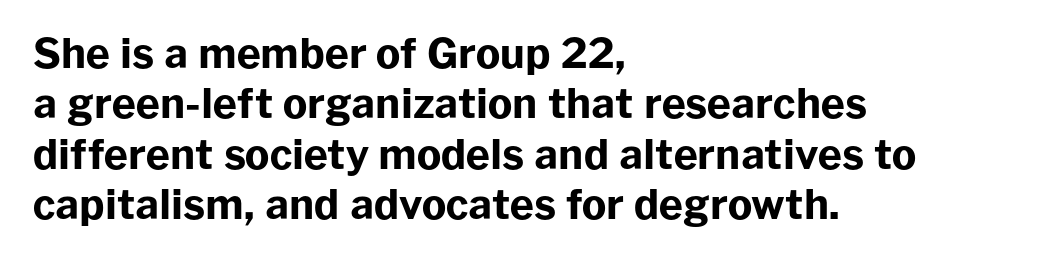
The characters look thick and weighty, a clear bold. The horizontal fit of the characters is conventional and even. Typeset ragged right — the left edge is the straight one. The words here are not underlined.
